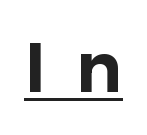
Q: Is the text italic (slanted)? A: No, it is upright.
Q: Is the typeface a serif or a sans-serif typeface? A: Sans-serif.
Q: Is the text underlined? A: Yes.
Q: Is the spacing between letters normal or unusually wide? A: Unusually wide.
Q: Width (condensed, normal, or wide)? A: Normal.
Q: Stroke contrast? A: Low.
Q: x-height? A: Medium.
Q: Monospaced? A: No.
